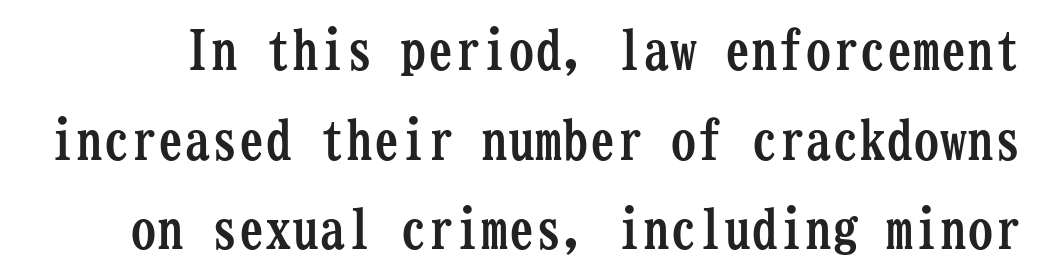
What stands out about the letter spacing? Nothing — it is the standard amount. Nobody drew a line under any word here. Regarding leading, the lines here are spaced in the standard way. Unlike italic type, these characters show no tilt at all. Look at the stroke-to-counter ratio: heavy, a bold.
